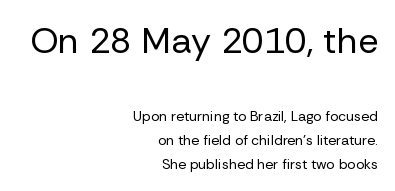
Compared with a flush-left layout, this one pins lines to the opposite, right side. Any mark beneath the type? The region is blank. Note: larger setting up top, smaller setting below. The cut favours lightness, reaching ordinary text weight at its darkest. The space between consecutive lines is moderate. Each letter keeps its own natural width here, so spacing adapts to shape.
